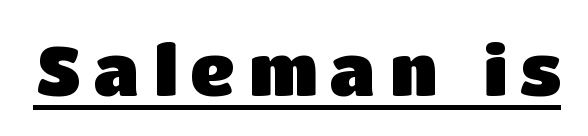
{"serif": "no", "italic": "no", "bold": "yes", "weight": "heavy", "width": "normal", "stroke_contrast": "low", "x_height": "large", "monospaced": "no", "underline": "yes", "glyph_px": 69}
